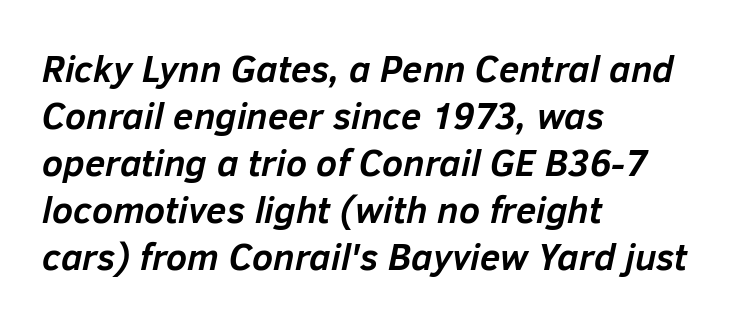
Q: Is the text bold? A: Yes.
Q: Is the text italic (slanted)? A: Yes, it leans right by about 12 degrees.
Q: Is the text underlined? A: No.
Q: How is the paragraph aligned? A: Left-aligned.
Q: Is the spacing between letters normal or unusually wide? A: Normal.
Q: Is the spacing between lines tight, normal or loose? A: Normal.
Q: Width (condensed, normal, or wide)? A: Normal.
Q: Stroke contrast? A: Low.
Q: x-height? A: Medium.
Q: Monospaced? A: No.
